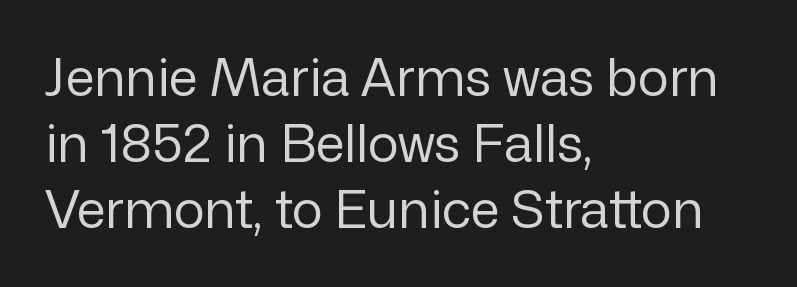
Regarding leading, the lines here are spaced in the standard way. The face used here is proportionally spaced, like ordinary book or web type. Does the lettering tilt? It doesn't — this is upright. Note: no serifs on the glyphs.
